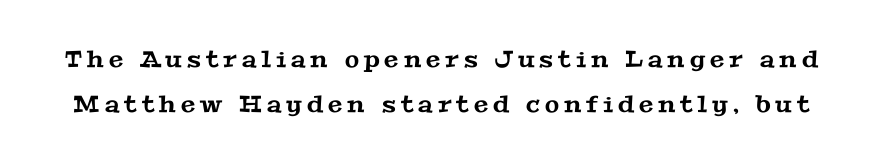
Q: Is the text underlined? A: No.
Q: Is the spacing between letters normal or unusually wide? A: Unusually wide.
Q: Is the spacing between lines tight, normal or loose? A: Loose.
